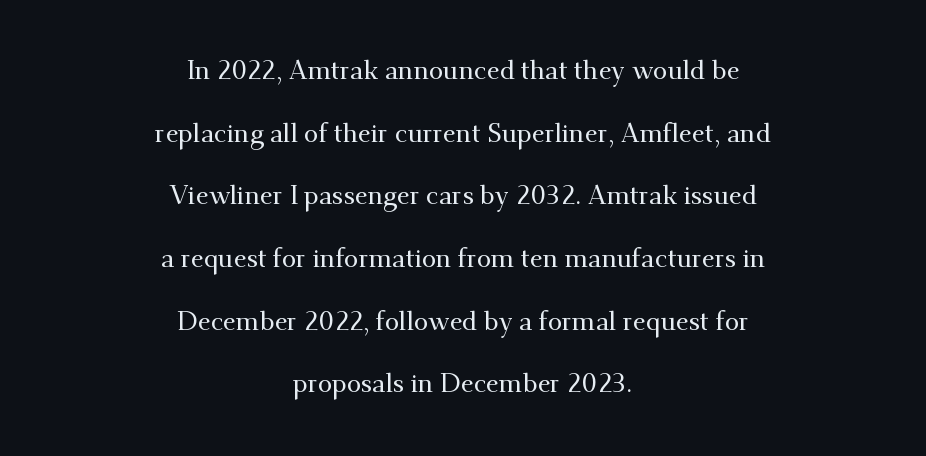
The image shows 26 px text type, upright; set centered, loose line spacing (2.41x), normal letter spacing, not underlined.
